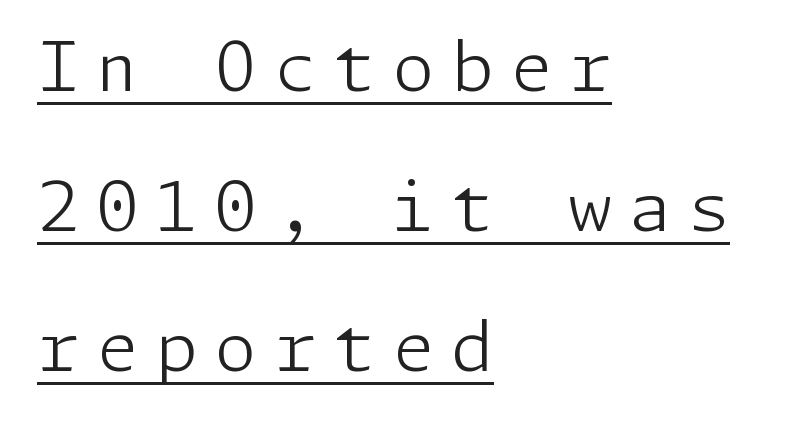
The image shows 68 px light sans-serif type, upright; set left-aligned, loose line spacing (2.06x), unusually wide letter spacing (+0.25 em), underlined; low stroke contrast and a medium x-height.
